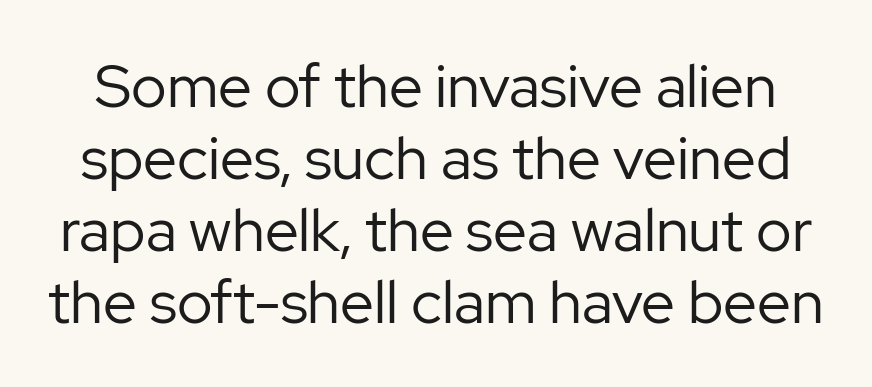
Ascenders rise straight up at ninety degrees. The passage shown is typed in a proportional face where columns would drift. Nope, no serifs anywhere on these letters. Weight class: somewhere from thin through regular.
